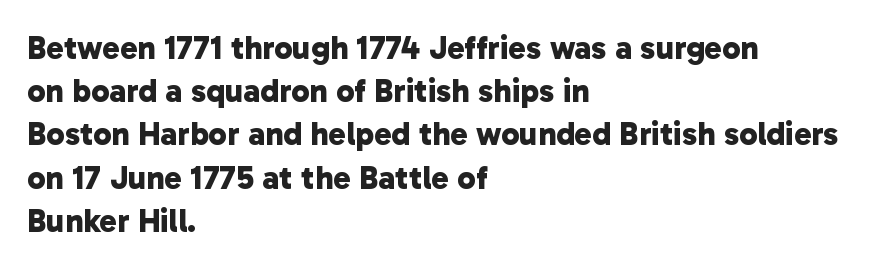
{"serif": "no", "bold": "yes", "weight": "bold", "width": "normal", "stroke_contrast": "low", "x_height": "medium", "monospaced": "no", "underline": "no", "align": "left", "line_spacing": "normal", "line_spacing_ratio": 1.31, "letter_spacing": "normal", "letter_spacing_em": 0.0, "glyph_px": 33}
